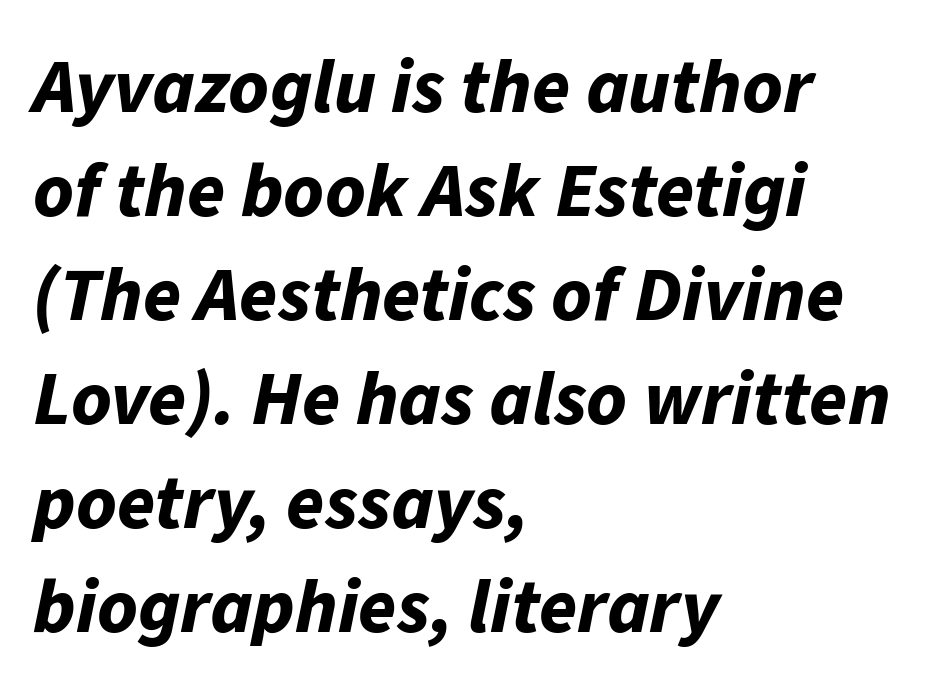
{"italic": "yes", "lean": "right", "slant_degrees": 11, "bold": "yes", "weight": "bold", "width": "normal", "stroke_contrast": "low", "x_height": "medium", "monospaced": "no", "underline": "no", "align": "left", "line_spacing": "normal", "line_spacing_ratio": 1.35, "letter_spacing": "normal", "letter_spacing_em": 0.0, "glyph_px": 77}
